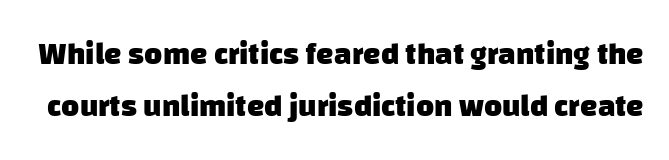
{"serif": "no", "bold": "yes", "weight": "heavy", "width": "normal", "stroke_contrast": "low", "x_height": "large", "monospaced": "no", "underline": "no", "line_spacing": "normal", "line_spacing_ratio": 1.67, "letter_spacing": "normal", "letter_spacing_em": 0.0, "glyph_px": 31}
